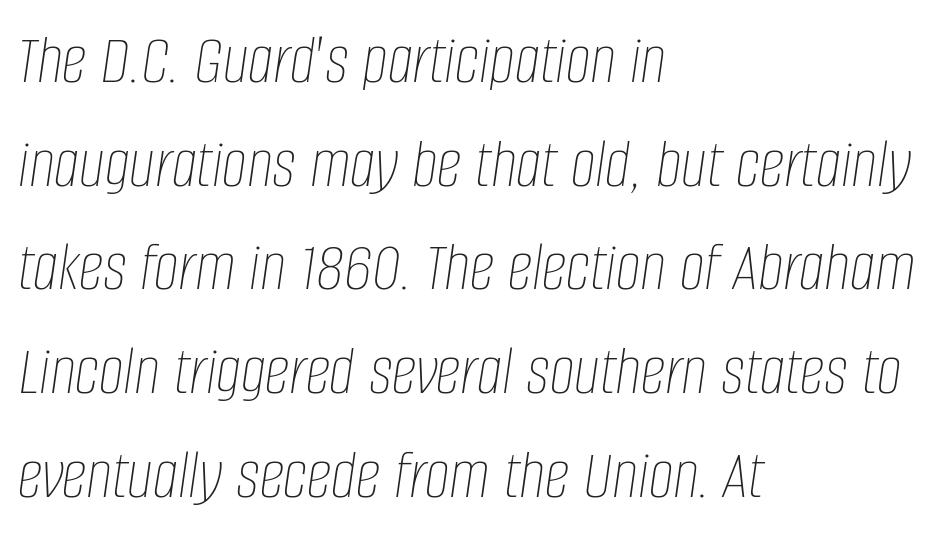
Q: Is the text bold? A: No.
Q: Is the text italic (slanted)? A: Yes, it leans right by about 8 degrees.
Q: Is the text underlined? A: No.
Q: How is the paragraph aligned? A: Left-aligned.
Q: Is the spacing between letters normal or unusually wide? A: Normal.
Q: Is the spacing between lines tight, normal or loose? A: Normal.
Q: Width (condensed, normal, or wide)? A: Condensed.
Q: Stroke contrast? A: Low.
Q: x-height? A: Large.
Q: Monospaced? A: No.
